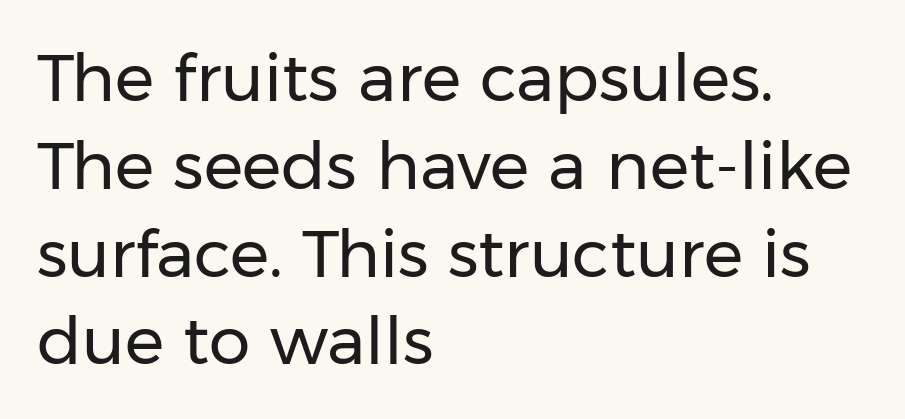
You could not count columns in this text — the font is proportionally spaced. Words appear dense and cohesive because spacing is normal. This sample uses an upright cut, with every glyph sitting square on the baseline. Notice how descenders clear the ascenders below comfortably — that's standard leading. No heavy texture on the line: the type isn't bold.
